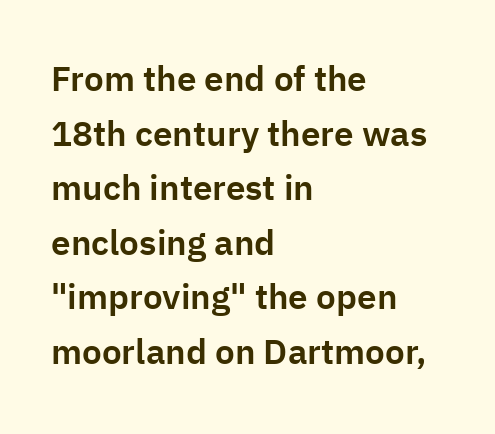
The typesetter chose a ragged-right arrangement here. Unmarked baselines from the first word to the last. Characters follow at the spacing the type designer built in. Characters remain perfectly vertical along every line. Looks like regular typesetting: each glyph gets only the width it needs.
